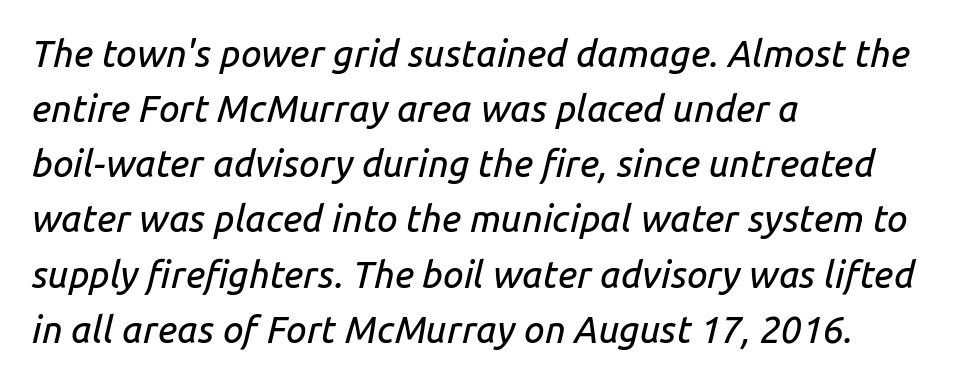
Q: Is the text italic (slanted)? A: Yes, it leans right by about 14 degrees.
Q: Is the text underlined? A: No.
Q: How is the paragraph aligned? A: Left-aligned.
Q: Is the spacing between letters normal or unusually wide? A: Normal.
Q: Is the spacing between lines tight, normal or loose? A: Normal.
Q: Width (condensed, normal, or wide)? A: Normal.
Q: Stroke contrast? A: Low.
Q: x-height? A: Medium.
Q: Monospaced? A: No.
